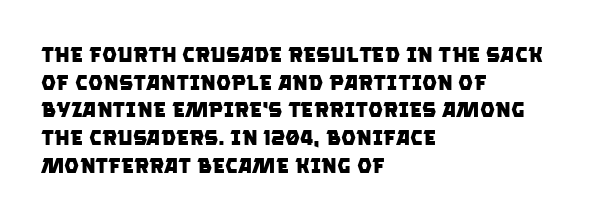
The image shows 21 px bold type; set left-aligned, normal line spacing (1.32x), normal letter spacing, not underlined.
